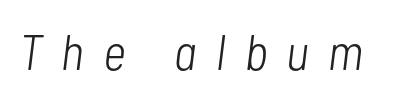
The gap between lines stays unmarked. Characters are canted at an angle relative to the baseline's perpendicular. Each letter keeps its own natural width here, so spacing adapts to shape. Glyph-to-glyph distance is far greater than everyday printed text. The strokes carry an ordinary text weight at most.
